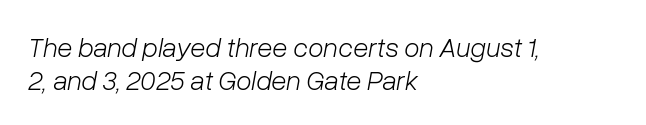
The area under the type is left untouched. Every row of glyphs begins at an identical x-position on the left. Observe the lean: these are italic letterforms. Between one letter and the next there's only the usual sliver of space. These glyphs show unthickened strokes, regular width or finer. The rendering uses natural spacing where letterforms have individual widths.
